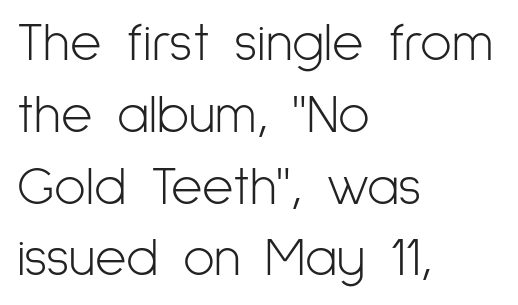
Q: Is the text bold? A: No.
Q: Is the text italic (slanted)? A: No, it is upright.
Q: Is the typeface a serif or a sans-serif typeface? A: Sans-serif.
Q: Is the text underlined? A: No.
Q: How is the paragraph aligned? A: Left-aligned.
Q: Is the spacing between letters normal or unusually wide? A: Normal.
Q: Is the spacing between lines tight, normal or loose? A: Normal.
Q: Width (condensed, normal, or wide)? A: Condensed.
Q: Stroke contrast? A: Low.
Q: x-height? A: Medium.
Q: Monospaced? A: No.
